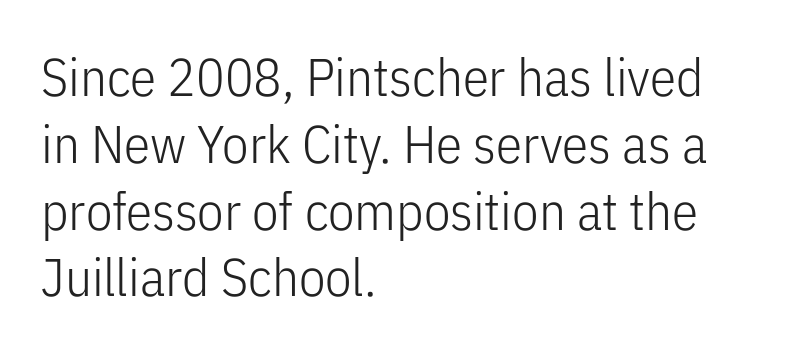
Has an underline been added? It has not. Nothing unusual about the tracking: characters are spaced as the font intends. The face used here is a sans, in the tradition of grotesques and geometrics. Line spacing here is normal.
